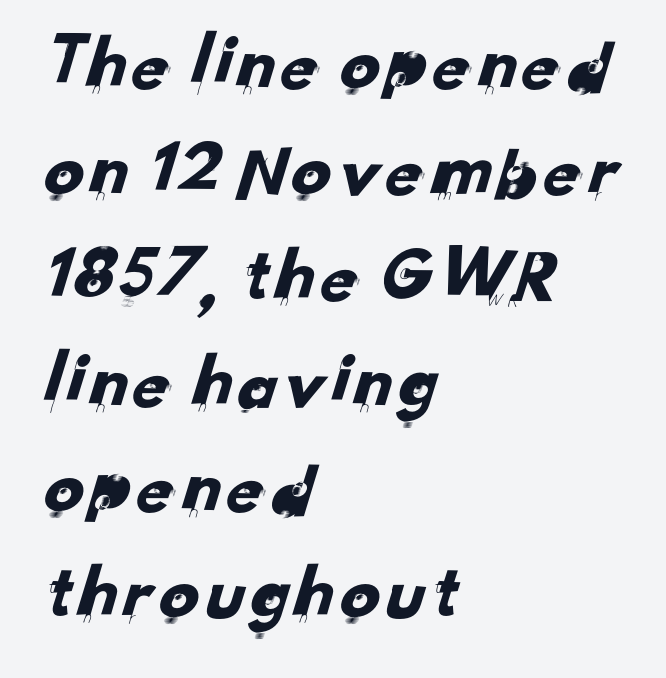
The image shows 79 px sans-serif type; set left-aligned, normal line spacing (1.34x), normal letter spacing, not underlined; low stroke contrast and a small x-height.
